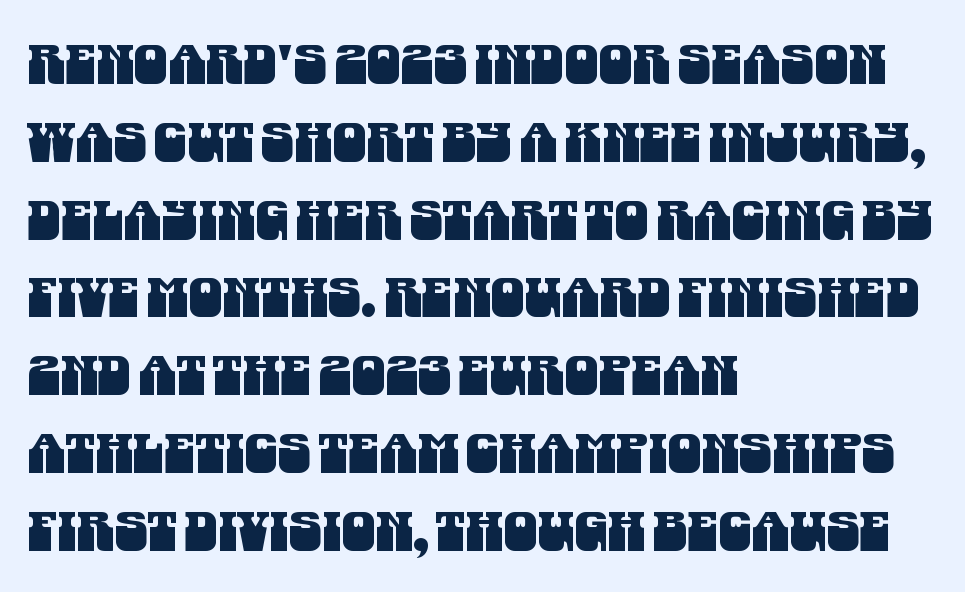
Rule under the text: the space is simply empty. The passage shown is typed in a proportional face where columns would drift. Where is the straight margin? On the left. This rendering employs a face without finishing strokes, i.e., a sans-serif. Look at the tracking — it's just the regular setting, nothing added. Compared with typical paragraphs, the rows here are spaced about the same.
